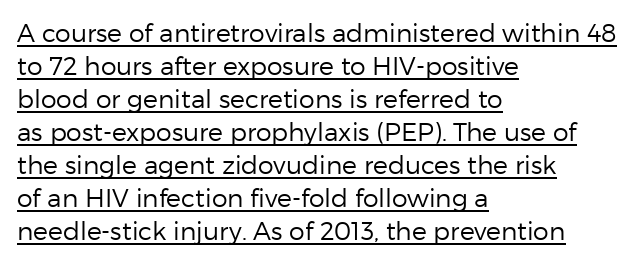
Is the letter spacing exaggerated? No — it looks like the ordinary default. Designer's note — italics off, roman on. Students, observe: this is what conventionally led text looks like. Layout note: lines flush left. Glance below the letters and you will spot a drawn line. Stems and bowls with no extra thickness — not bold.
